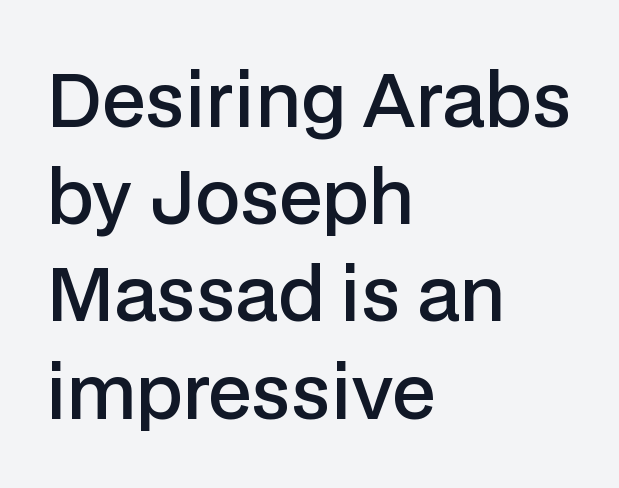
Q: Is the text bold? A: Semi-bold.
Q: Is the text italic (slanted)? A: No, it is upright.
Q: Is the typeface a serif or a sans-serif typeface? A: Sans-serif.
Q: Is the text underlined? A: No.
Q: How is the paragraph aligned? A: Left-aligned.
Q: Is the spacing between letters normal or unusually wide? A: Normal.
Q: Is the spacing between lines tight, normal or loose? A: Normal.
Q: Width (condensed, normal, or wide)? A: Normal.
Q: Stroke contrast? A: Low.
Q: x-height? A: Medium.
Q: Monospaced? A: No.
